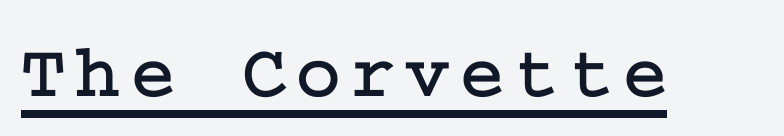
The words here are underlined. The face used here is seriffed, in the tradition of book romans. Quick note: not italic, upright.
